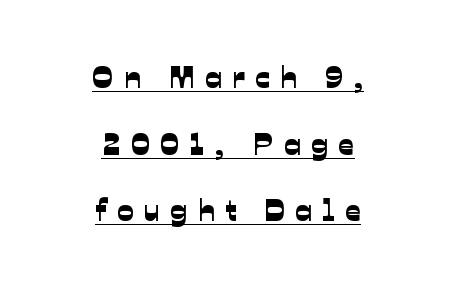
Q: Is the typeface a serif or a sans-serif typeface? A: Sans-serif.
Q: Is the text underlined? A: Yes.
Q: How is the paragraph aligned? A: Centered.
Q: Is the spacing between letters normal or unusually wide? A: Unusually wide.
Q: Is the spacing between lines tight, normal or loose? A: Loose.
Q: Width (condensed, normal, or wide)? A: Normal.
Q: Stroke contrast? A: Low.
Q: x-height? A: Medium.
Q: Monospaced? A: No.
